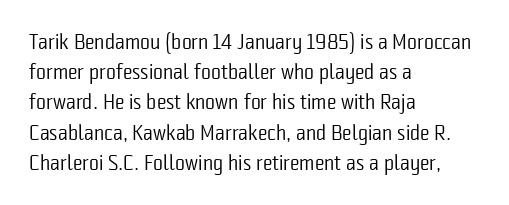
The image shows 21 px text type, upright; set left-aligned, normal line spacing (1.44x), normal letter spacing, not underlined.
